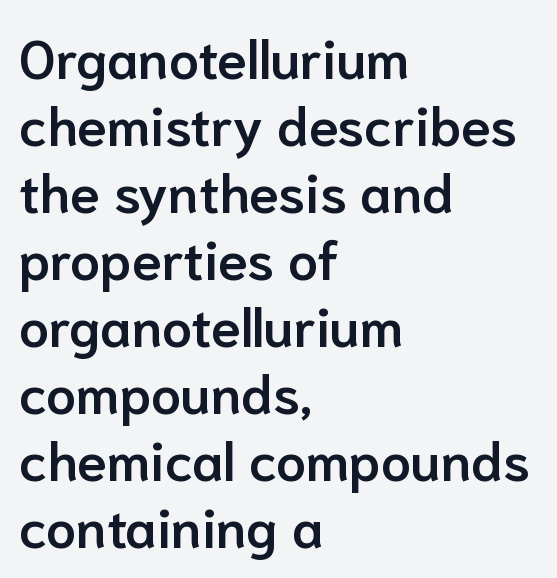
{"serif": "no", "italic": "no", "bold": "semi", "weight": "semibold", "width": "normal", "stroke_contrast": "low", "x_height": "medium", "monospaced": "no", "underline": "no", "align": "left", "line_spacing_ratio": 1.24, "letter_spacing": "normal", "letter_spacing_em": 0.0, "glyph_px": 54}
